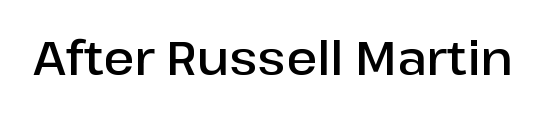
{"serif": "no", "italic": "no", "bold": "semi", "weight": "semibold", "width": "normal", "stroke_contrast": "low", "x_height": "medium", "monospaced": "no", "underline": "no", "letter_spacing": "normal", "letter_spacing_em": 0.0, "glyph_px": 47}
